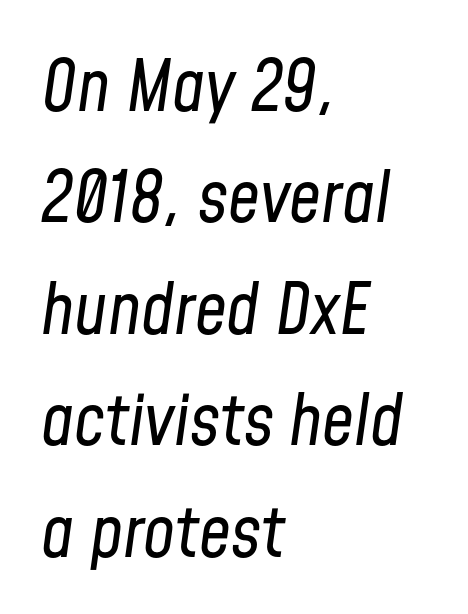
{"italic": "yes", "lean": "right", "slant_degrees": 8, "bold": "no", "weight": "regular", "width": "condensed", "stroke_contrast": "low", "x_height": "medium", "monospaced": "no", "underline": "no", "align": "left", "line_spacing": "normal", "line_spacing_ratio": 1.57, "letter_spacing": "normal", "letter_spacing_em": 0.0, "glyph_px": 71}
